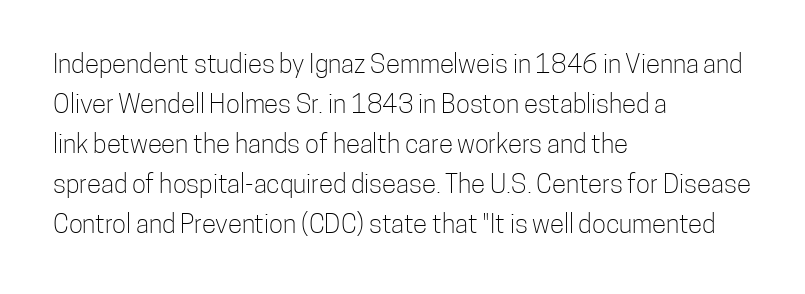
{"italic": "no", "bold": "no", "underline": "no", "align": "left", "line_spacing": "normal", "line_spacing_ratio": 1.54, "letter_spacing": "normal", "letter_spacing_em": 0.0, "glyph_px": 26}
